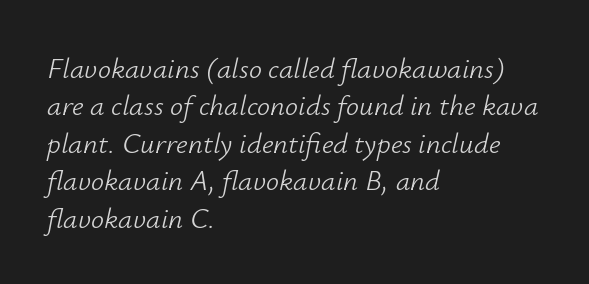
{"italic": "yes", "lean": "right", "slant_degrees": 12, "bold": "no", "weight": "light", "width": "normal", "stroke_contrast": "low", "x_height": "small", "monospaced": "no", "underline": "no", "align": "left", "line_spacing": "normal", "line_spacing_ratio": 1.29, "letter_spacing": "normal", "letter_spacing_em": 0.0, "glyph_px": 29}
